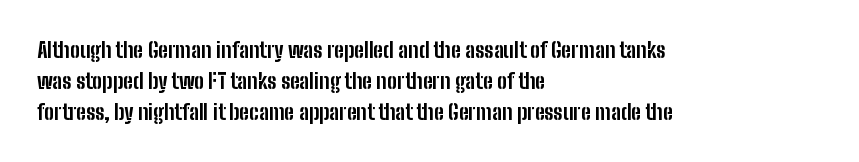
The image shows 21 px bold type, upright; set left-aligned, normal line spacing (1.47x), normal letter spacing, not underlined.
